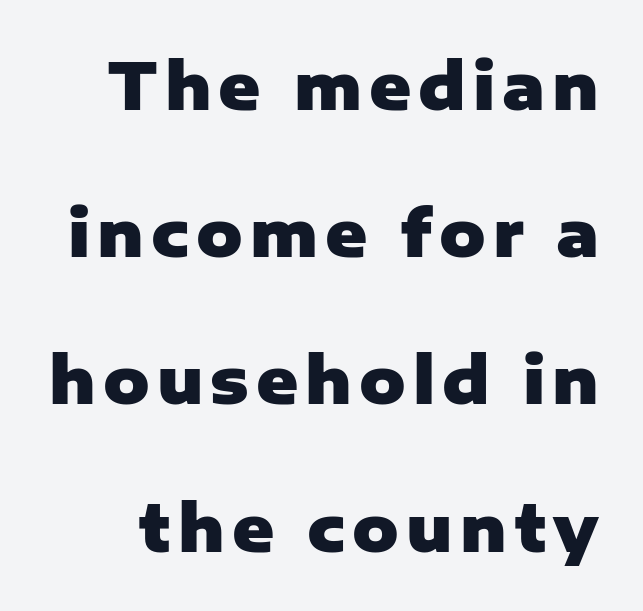
Q: Is the text bold? A: Yes.
Q: Is the text italic (slanted)? A: No, it is upright.
Q: Is the typeface a serif or a sans-serif typeface? A: Sans-serif.
Q: Is the text underlined? A: No.
Q: Is the spacing between lines tight, normal or loose? A: Loose.
Q: Width (condensed, normal, or wide)? A: Normal.
Q: Stroke contrast? A: Low.
Q: x-height? A: Medium.
Q: Monospaced? A: No.
